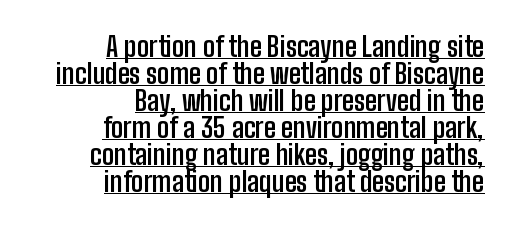
Typeset ragged left — the right edge is the straight one. Is the letter spacing exaggerated? No — it looks like the ordinary default. Every letter is thick-stroked: bold, no question. Does the leading feel generous? Not at all — it's pinched. The passage shown is underscored from start to finish. Every character sits straight up, as roman type does.
